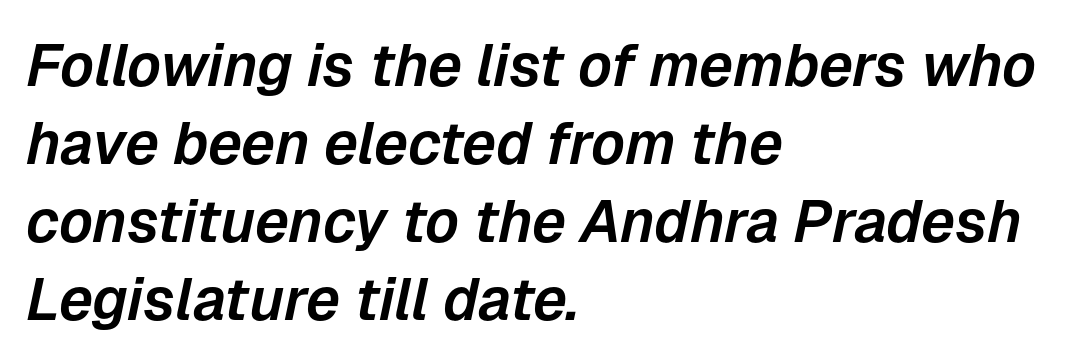
The image shows 59 px text type, italic (leaning right); set left-aligned, normal line spacing (1.32x), normal letter spacing, not underlined; low stroke contrast and a medium x-height.
